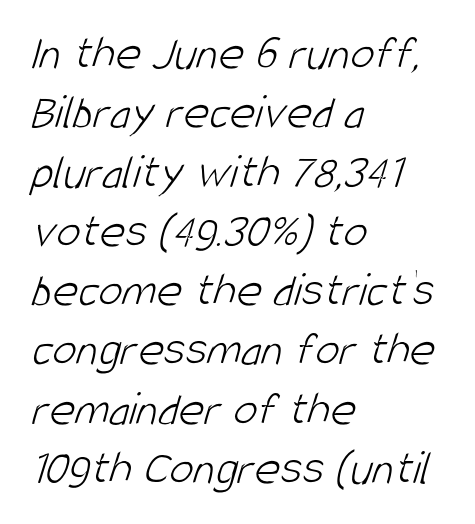
{"serif": "no", "bold": "no", "weight": "light", "width": "condensed", "stroke_contrast": "low", "x_height": "large", "monospaced": "no", "underline": "no", "align": "left", "line_spacing_ratio": 1.21, "letter_spacing": "normal", "letter_spacing_em": 0.0, "glyph_px": 49}
